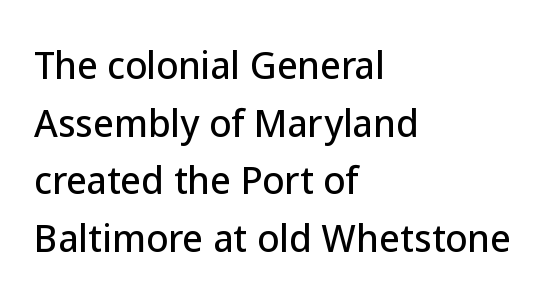
The image shows 36 px sans-serif type, upright; set left-aligned, normal line spacing (1.6x), normal letter spacing, not underlined; low stroke contrast and a medium x-height.
